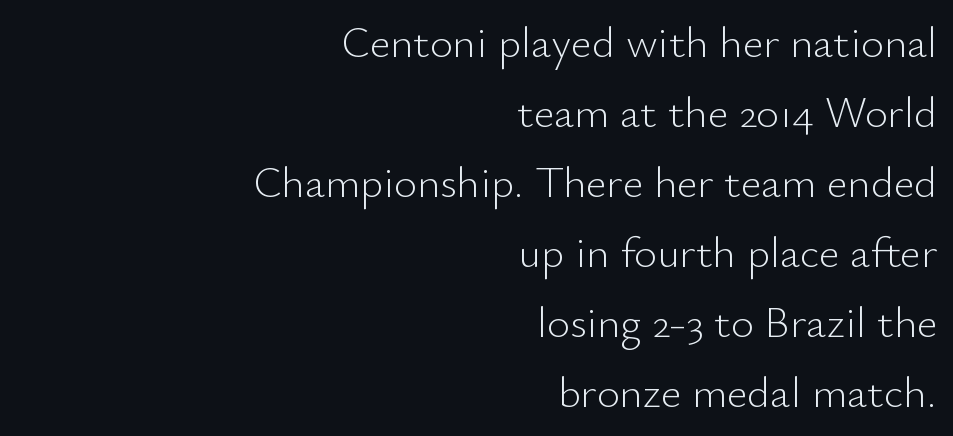
The image shows 44 px light sans-serif type, upright; set right-aligned, normal line spacing (1.59x), normal letter spacing, not underlined; low stroke contrast and a small x-height.
